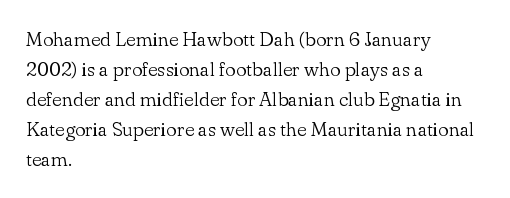
{"italic": "no", "bold": "no", "underline": "no", "align": "left", "line_spacing": "normal", "line_spacing_ratio": 1.5, "letter_spacing": "normal", "letter_spacing_em": 0.0, "glyph_px": 20}
